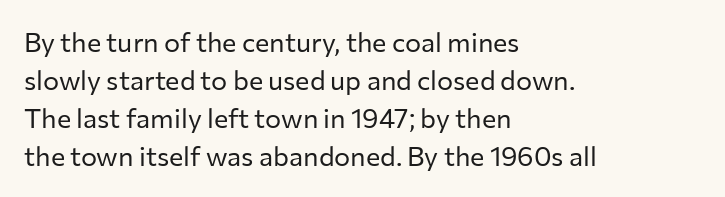
{"italic": "no", "bold": "no", "underline": "no", "align": "left", "line_spacing": "normal", "line_spacing_ratio": 1.41, "letter_spacing": "normal", "letter_spacing_em": 0.0, "glyph_px": 27}
